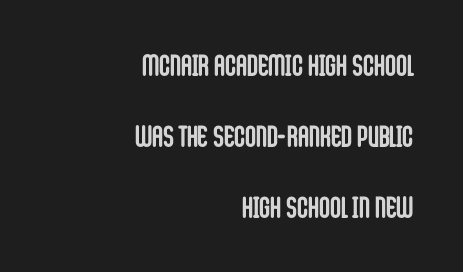
Each letter keeps its own natural width here, so spacing adapts to shape. The axis of the letterforms is exactly vertical. Observe the ordinary spacing: letters are neighbours, not strangers. Honestly, there is no underline to notice here at all. Emphasis by weight is at full strength: bold. The ragged edge is on the left, which tells us the setting is flush right.
